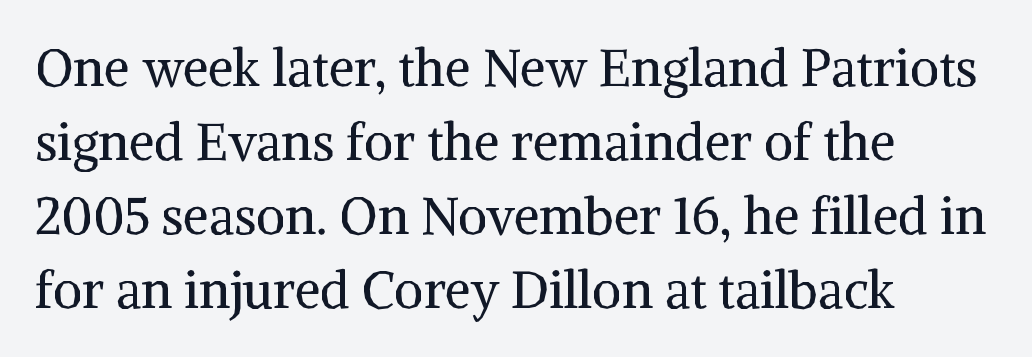
The image shows 51 px regular-weight serif type, upright; set left-aligned, normal line spacing (1.45x), normal letter spacing, not underlined; medium stroke contrast and a medium x-height.
